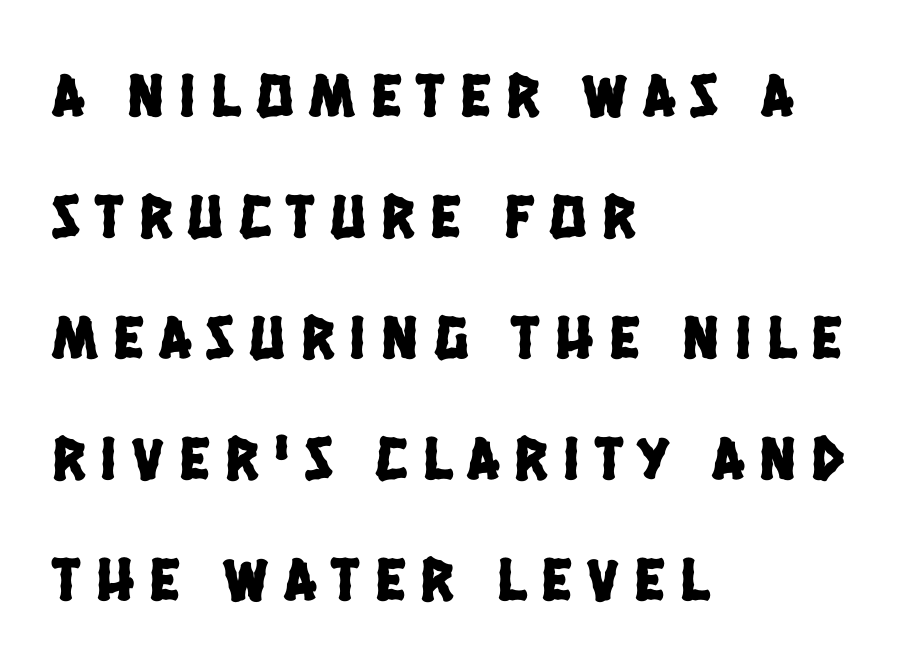
Q: Is the typeface a serif or a sans-serif typeface? A: Sans-serif.
Q: Is the text underlined? A: No.
Q: How is the paragraph aligned? A: Left-aligned.
Q: Is the spacing between letters normal or unusually wide? A: Unusually wide.
Q: Is the spacing between lines tight, normal or loose? A: Loose.
Q: Width (condensed, normal, or wide)? A: Condensed.
Q: Stroke contrast? A: Low.
Q: x-height? A: Large.
Q: Monospaced? A: No.
